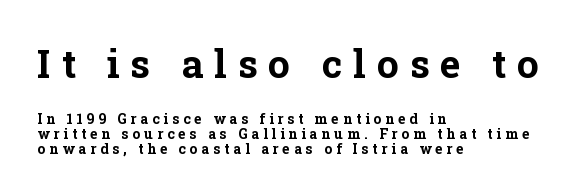
{"serif": "yes", "italic": "no", "bold": "yes", "weight": "bold", "width": "normal", "stroke_contrast": "low", "x_height": "medium", "monospaced": "no", "underline": "no", "align": "left", "line_spacing": "tight", "line_spacing_ratio": 1.05, "letter_spacing": "wide", "letter_spacing_em": 0.28, "larger_block": "first", "size_ratio": 2.79, "glyph_px": 39}
